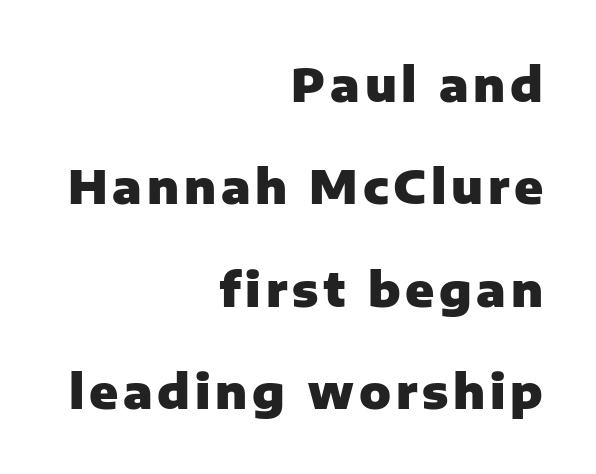
{"serif": "no", "italic": "no", "bold": "yes", "weight": "heavy", "width": "normal", "stroke_contrast": "low", "x_height": "medium", "monospaced": "no", "underline": "no", "align": "right", "line_spacing": "loose", "line_spacing_ratio": 2.18, "glyph_px": 47}
